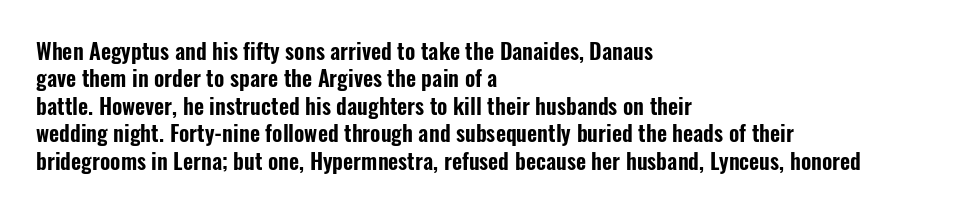
The image shows 22 px text type, upright; set left-aligned, normal line spacing (1.25x), normal letter spacing, not underlined.
